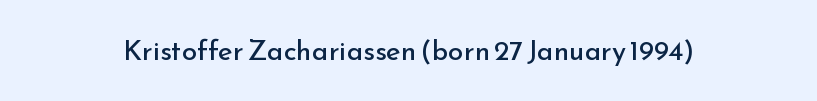
Q: Is the text bold? A: No.
Q: Is the text italic (slanted)? A: No, it is upright.
Q: Is the typeface a serif or a sans-serif typeface? A: Sans-serif.
Q: Is the text underlined? A: No.
Q: Is the spacing between letters normal or unusually wide? A: Normal.
Q: Width (condensed, normal, or wide)? A: Normal.
Q: Stroke contrast? A: Low.
Q: x-height? A: Small.
Q: Monospaced? A: No.
